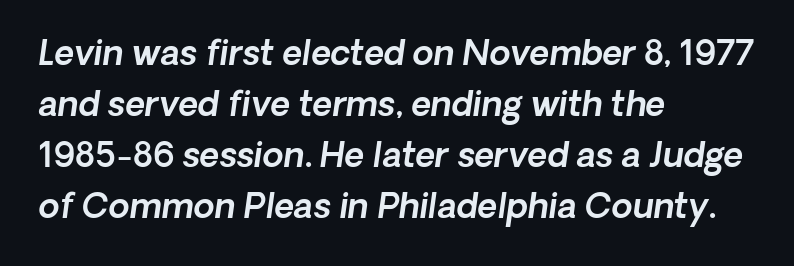
The image shows 34 px sans-serif type; set left-aligned, normal line spacing (1.5x), normal letter spacing, not underlined; a medium x-height.
